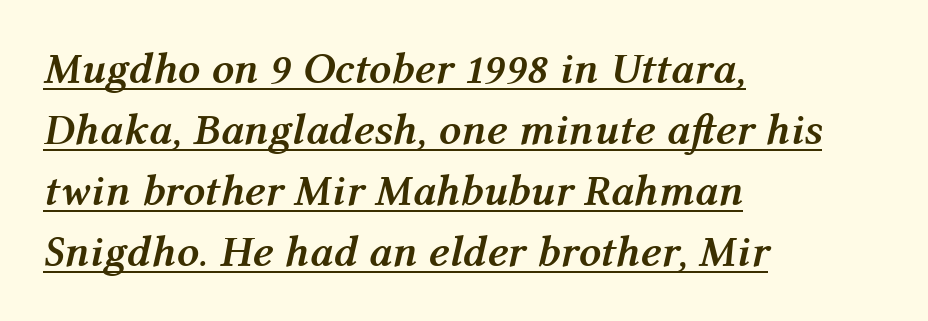
{"italic": "yes", "lean": "right", "slant_degrees": 12, "bold": "yes", "weight": "semibold", "width": "normal", "stroke_contrast": "medium", "x_height": "medium", "monospaced": "no", "underline": "yes", "align": "left", "line_spacing": "normal", "line_spacing_ratio": 1.39, "letter_spacing": "normal", "letter_spacing_em": 0.0, "glyph_px": 44}
